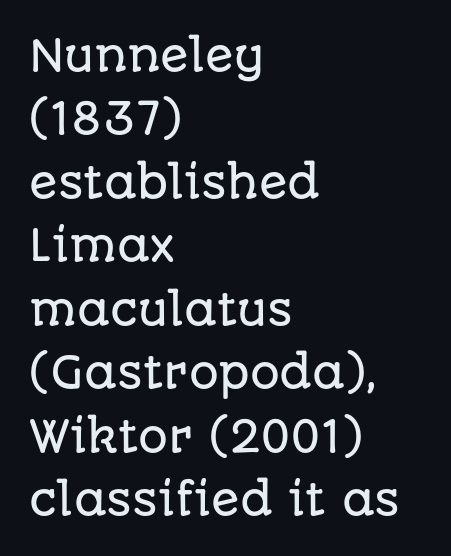
The image shows 42 px sans-serif type, upright; set left-aligned, normal line spacing (1.51x), normal letter spacing, not underlined; low stroke contrast and a large x-height.
